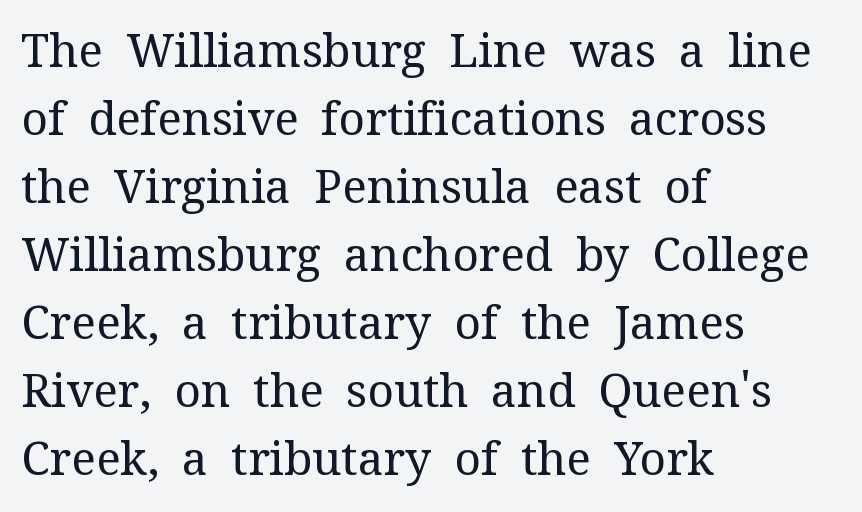
The image shows 46 px regular-weight serif type, upright; set left-aligned, normal line spacing (1.48x), normal letter spacing, not underlined; medium stroke contrast and a medium x-height.
